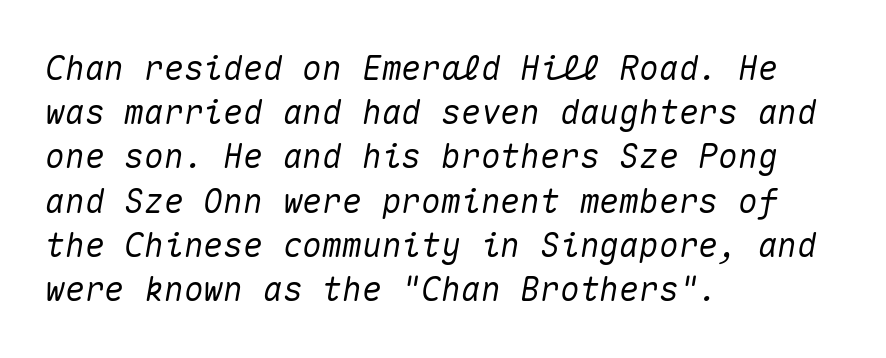
{"italic": "yes", "lean": "right", "slant_degrees": 10, "width": "normal", "stroke_contrast": "medium", "x_height": "medium", "monospaced": "yes", "underline": "no", "align": "left", "line_spacing": "normal", "line_spacing_ratio": 1.34, "letter_spacing": "normal", "letter_spacing_em": 0.0, "glyph_px": 33}
